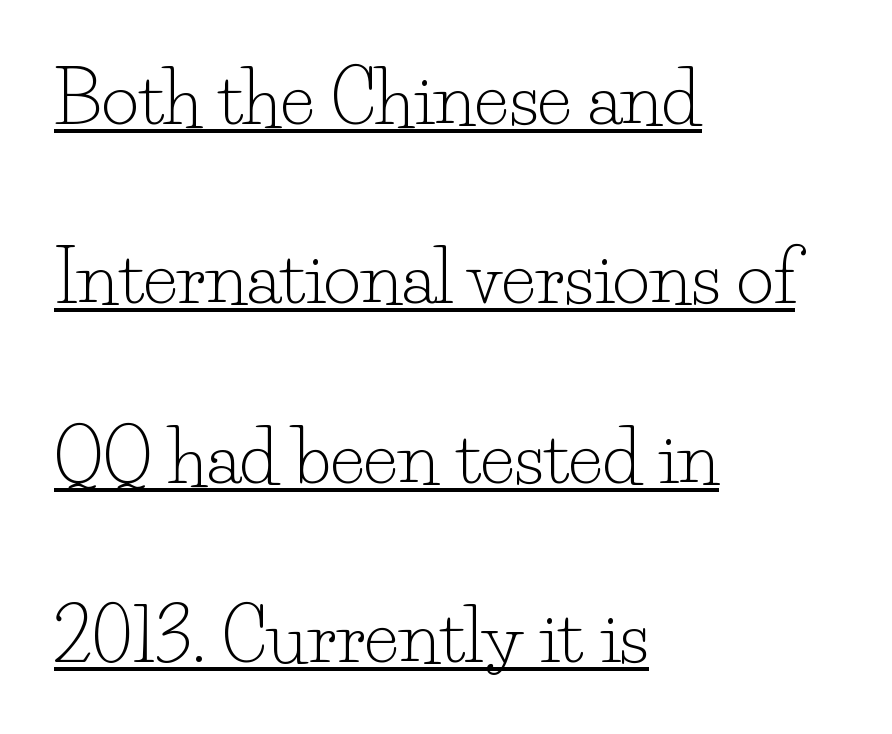
Q: Is the text bold? A: No.
Q: Is the text italic (slanted)? A: No, it is upright.
Q: Is the typeface a serif or a sans-serif typeface? A: Serif.
Q: Is the text underlined? A: Yes.
Q: How is the paragraph aligned? A: Left-aligned.
Q: Is the spacing between letters normal or unusually wide? A: Normal.
Q: Is the spacing between lines tight, normal or loose? A: Loose.
Q: Width (condensed, normal, or wide)? A: Normal.
Q: Stroke contrast? A: Low.
Q: x-height? A: Small.
Q: Monospaced? A: No.
